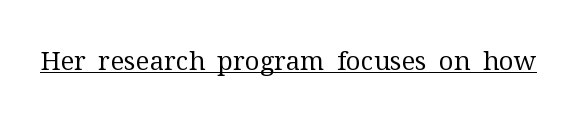
{"italic": "no", "bold": "no", "underline": "yes", "letter_spacing": "normal", "letter_spacing_em": 0.0, "glyph_px": 26}
